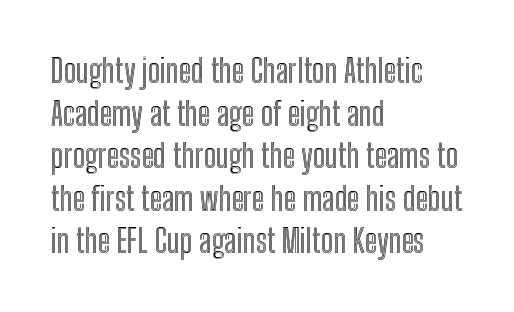
Q: Is the text italic (slanted)? A: No, it is upright.
Q: Is the text underlined? A: No.
Q: How is the paragraph aligned? A: Left-aligned.
Q: Is the spacing between letters normal or unusually wide? A: Normal.
Q: Is the spacing between lines tight, normal or loose? A: Normal.
Q: Width (condensed, normal, or wide)? A: Condensed.
Q: x-height? A: Medium.
Q: Monospaced? A: No.
